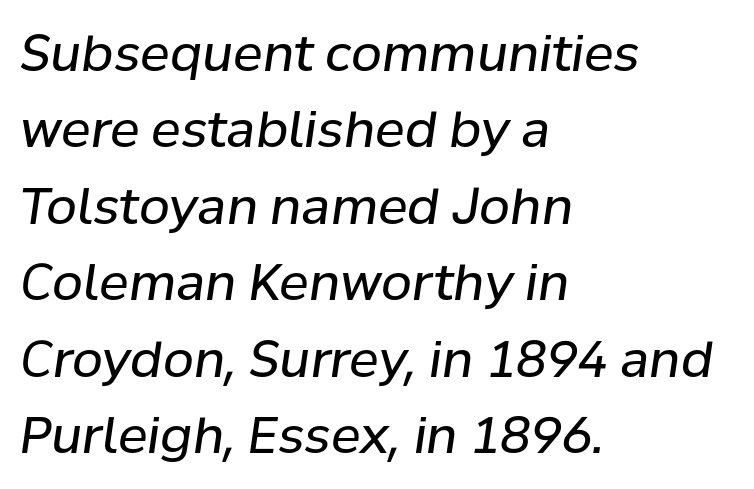
{"italic": "yes", "lean": "right", "slant_degrees": 8, "bold": "no", "weight": "regular", "width": "normal", "stroke_contrast": "low", "x_height": "medium", "monospaced": "no", "underline": "no", "align": "left", "line_spacing": "normal", "line_spacing_ratio": 1.53, "letter_spacing": "normal", "letter_spacing_em": 0.0, "glyph_px": 50}
